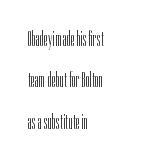
{"italic": "no", "bold": "no", "underline": "no", "align": "left", "line_spacing": "loose", "line_spacing_ratio": 1.97, "letter_spacing": "normal", "letter_spacing_em": 0.0, "glyph_px": 21}
